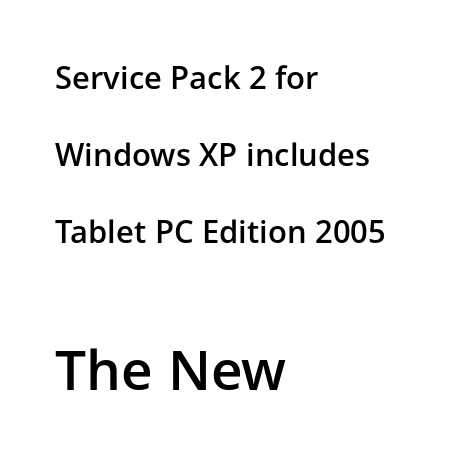
{"serif": "no", "italic": "no", "bold": "semi", "weight": "semibold", "width": "normal", "stroke_contrast": "low", "x_height": "medium", "monospaced": "no", "underline": "no", "align": "left", "line_spacing": "loose", "line_spacing_ratio": 2.48, "letter_spacing": "normal", "letter_spacing_em": 0.0, "larger_block": "second", "size_ratio": 1.77, "glyph_px": 55}
